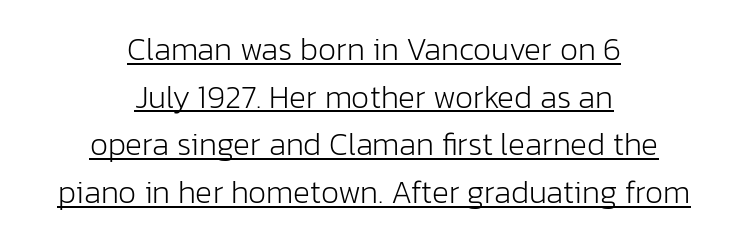
This is sans-serif lettering, the kind often seen on screens and signage. The vertical gap from one line to the next is medium. The rendering uses natural spacing where letterforms have individual widths. The face used here appears with an underline applied. These lines stack symmetrically, like a column narrowing and widening about its center.
